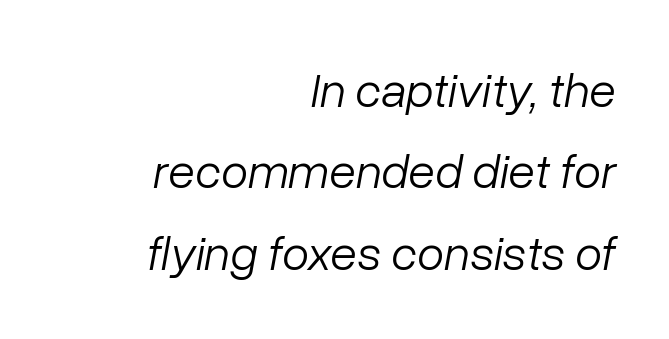
Q: Is the text bold? A: No.
Q: Is the text italic (slanted)? A: Yes, it leans right by about 10 degrees.
Q: Is the text underlined? A: No.
Q: How is the paragraph aligned? A: Right-aligned.
Q: Is the spacing between letters normal or unusually wide? A: Normal.
Q: Is the spacing between lines tight, normal or loose? A: Normal.
Q: Width (condensed, normal, or wide)? A: Normal.
Q: Stroke contrast? A: Low.
Q: x-height? A: Medium.
Q: Monospaced? A: No.
